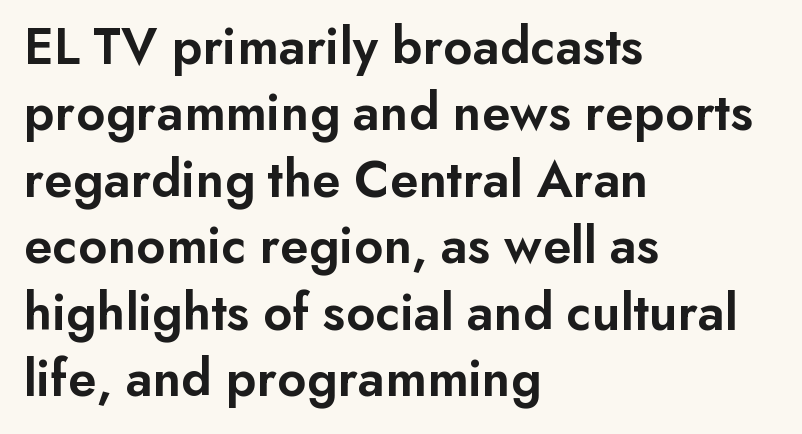
Q: Is the text bold? A: Semi-bold.
Q: Is the text italic (slanted)? A: No, it is upright.
Q: Is the typeface a serif or a sans-serif typeface? A: Sans-serif.
Q: Is the text underlined? A: No.
Q: How is the paragraph aligned? A: Left-aligned.
Q: Is the spacing between letters normal or unusually wide? A: Normal.
Q: Width (condensed, normal, or wide)? A: Normal.
Q: Stroke contrast? A: Low.
Q: x-height? A: Small.
Q: Monospaced? A: No.
